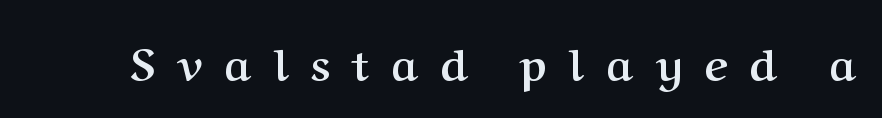
The image shows 45 px semibold serif type, upright; set unusually wide letter spacing (+0.5 em), not underlined; medium stroke contrast and a medium x-height.
